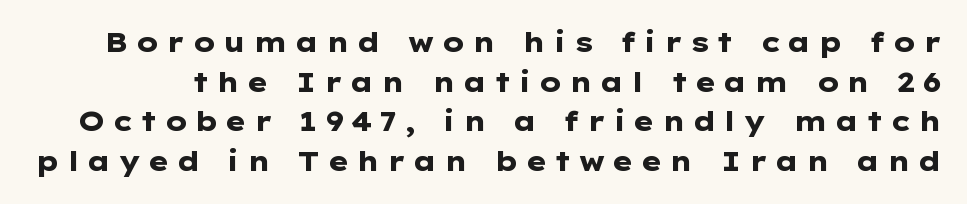
{"italic": "no", "bold": "yes", "underline": "no", "line_spacing": "normal", "line_spacing_ratio": 1.47, "letter_spacing": "wide", "letter_spacing_em": 0.25, "glyph_px": 27}
